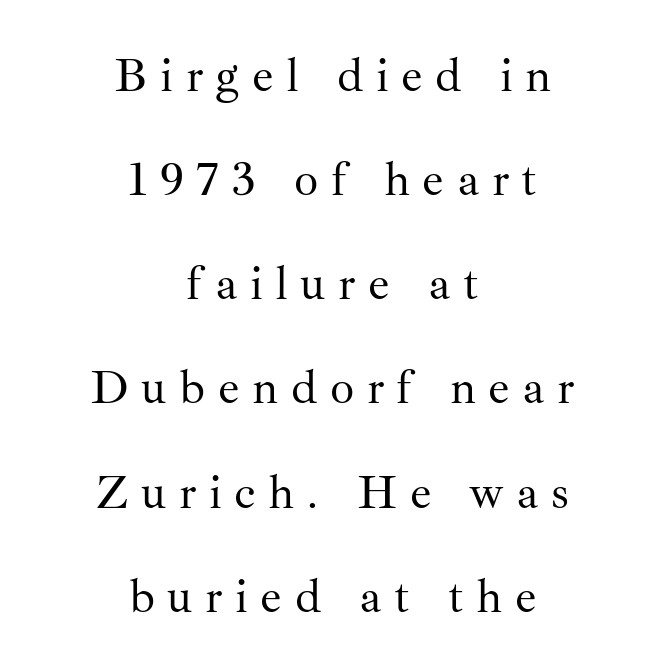
{"serif": "yes", "italic": "no", "bold": "no", "weight": "regular", "width": "normal", "stroke_contrast": "medium", "x_height": "small", "monospaced": "no", "underline": "no", "align": "center", "line_spacing": "loose", "line_spacing_ratio": 2.17, "letter_spacing": "wide", "letter_spacing_em": 0.26, "glyph_px": 48}
